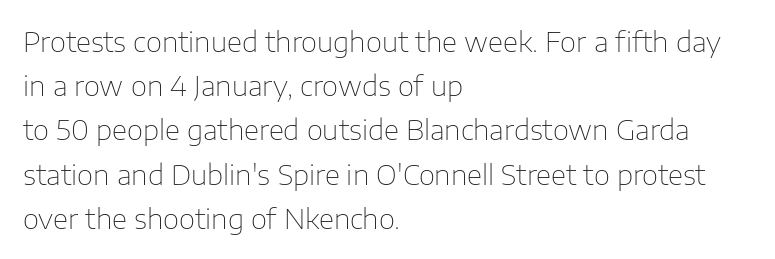
{"serif": "no", "italic": "no", "bold": "no", "weight": "thin", "width": "normal", "stroke_contrast": "low", "x_height": "medium", "monospaced": "no", "underline": "no", "align": "left", "line_spacing": "normal", "line_spacing_ratio": 1.58, "letter_spacing": "normal", "letter_spacing_em": 0.0, "glyph_px": 28}
